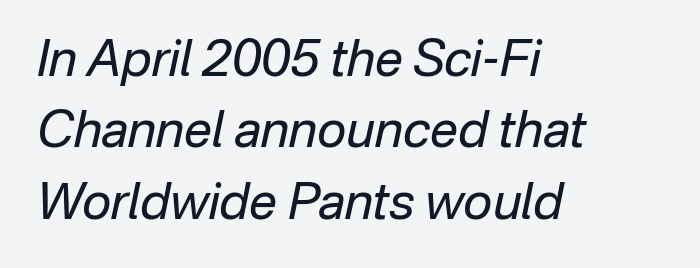
Q: Is the text bold? A: No.
Q: Is the text italic (slanted)? A: Yes, it leans right by about 12 degrees.
Q: Is the text underlined? A: No.
Q: How is the paragraph aligned? A: Left-aligned.
Q: Is the spacing between letters normal or unusually wide? A: Normal.
Q: Is the spacing between lines tight, normal or loose? A: Normal.
Q: Width (condensed, normal, or wide)? A: Normal.
Q: Stroke contrast? A: Low.
Q: x-height? A: Medium.
Q: Monospaced? A: No.
